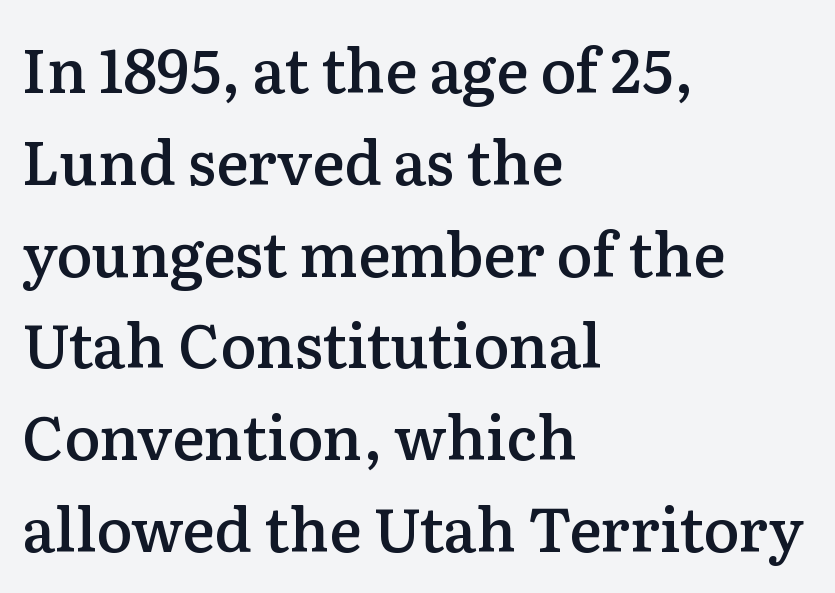
The image shows 60 px semibold serif type, upright; set left-aligned, normal line spacing (1.53x), normal letter spacing, not underlined; low stroke contrast and a medium x-height.
